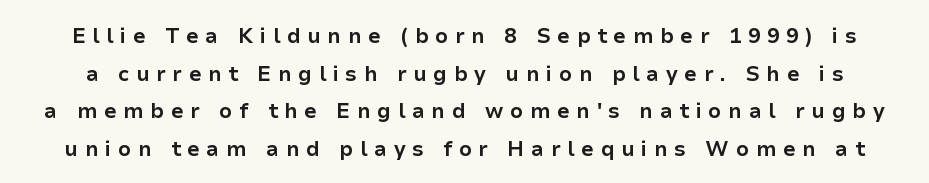
The image shows 21 px bold type, upright; set line spacing 1.79x, unusually wide letter spacing (+0.31 em), not underlined.
